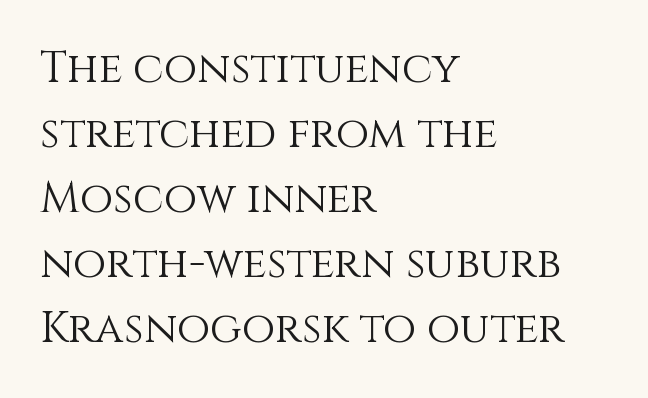
Q: Is the text bold? A: No.
Q: Is the text italic (slanted)? A: No, it is upright.
Q: Is the text underlined? A: No.
Q: How is the paragraph aligned? A: Left-aligned.
Q: Is the spacing between letters normal or unusually wide? A: Normal.
Q: Is the spacing between lines tight, normal or loose? A: Normal.
Q: Width (condensed, normal, or wide)? A: Normal.
Q: Stroke contrast? A: Medium.
Q: x-height? A: Large.
Q: Monospaced? A: No.
